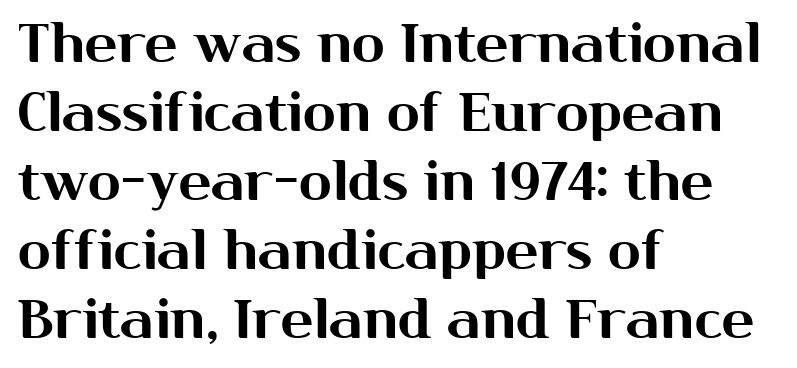
The image shows 54 px sans-serif type, upright; set left-aligned, normal line spacing (1.28x), normal letter spacing, not underlined; medium stroke contrast and a medium x-height.
